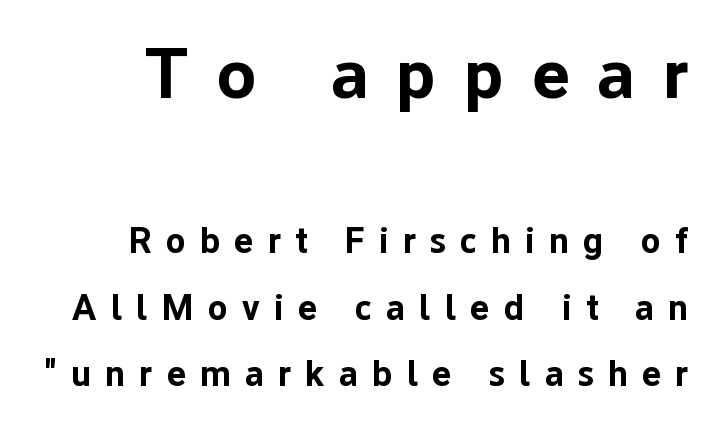
{"serif": "no", "italic": "no", "bold": "yes", "weight": "bold", "width": "normal", "stroke_contrast": "low", "x_height": "medium", "monospaced": "no", "underline": "no", "line_spacing_ratio": 1.84, "letter_spacing": "wide", "letter_spacing_em": 0.4, "larger_block": "first", "size_ratio": 1.97, "glyph_px": 71}
